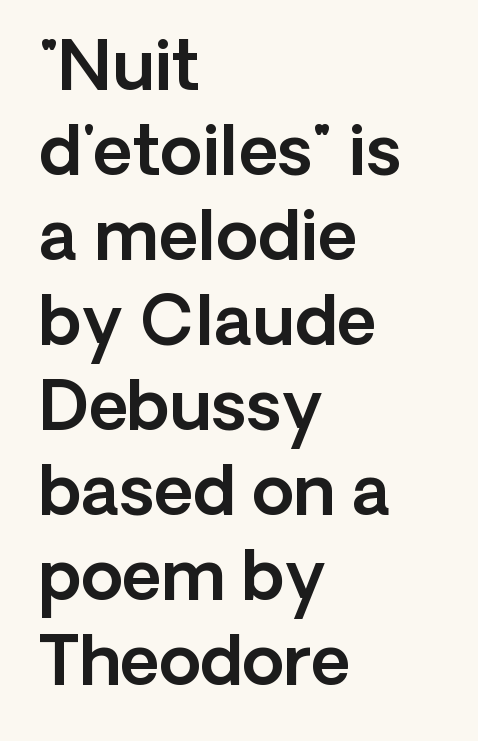
The image shows 68 px sans-serif type, upright; set left-aligned, normal line spacing (1.25x), normal letter spacing, not underlined; a medium x-height.
